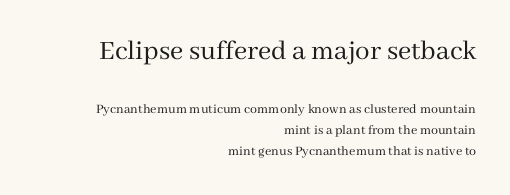
Nobody touched the tracking dial on this one. The letters advance in unequal steps, a hallmark of proportional type. Is the type heavy? It reads as light-to-regular instead. Do the letters lean? They stand straight.
